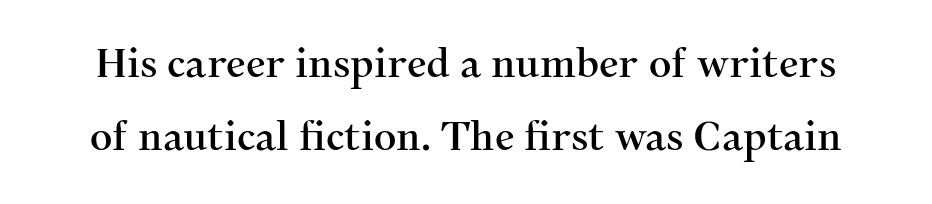
{"serif": "yes", "italic": "no", "width": "normal", "stroke_contrast": "medium", "x_height": "medium", "monospaced": "no", "underline": "no", "line_spacing_ratio": 1.86, "letter_spacing": "normal", "letter_spacing_em": 0.0, "glyph_px": 39}
